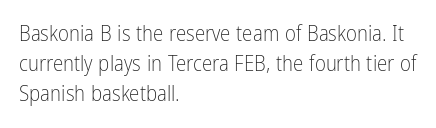
{"italic": "no", "bold": "no", "underline": "no", "align": "left", "line_spacing": "normal", "line_spacing_ratio": 1.42, "letter_spacing": "normal", "letter_spacing_em": 0.0, "glyph_px": 21}
